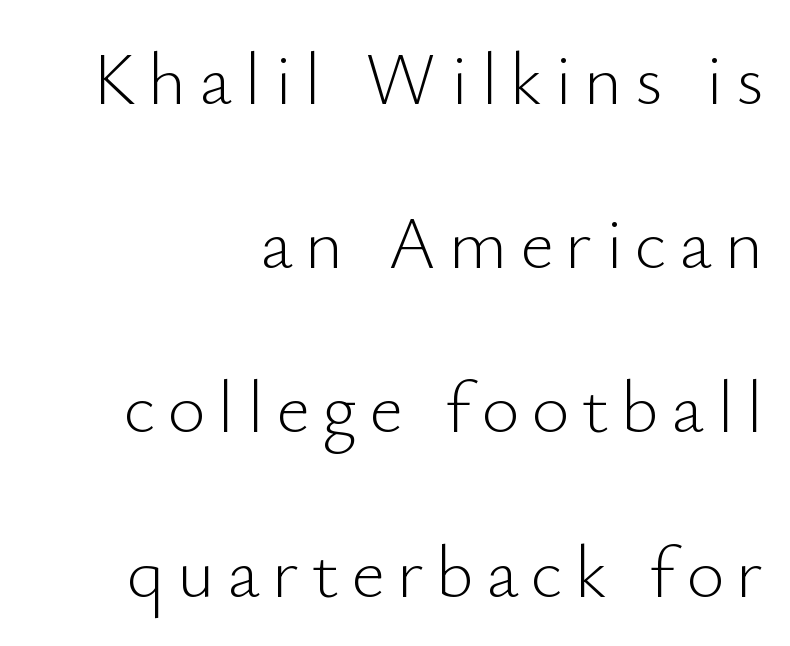
The image shows 73 px light sans-serif type, upright; set right-aligned, loose line spacing (2.25x), not underlined; low stroke contrast and a small x-height.
